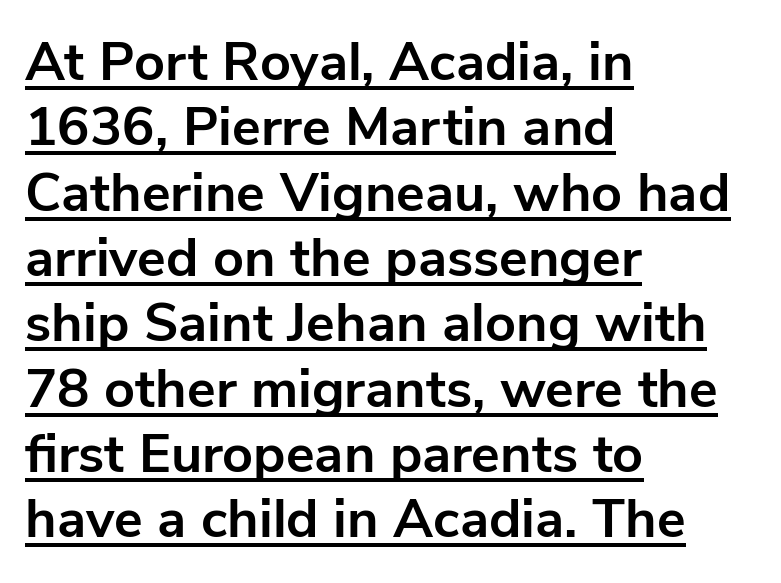
The lines are quadded left. A baseline rule has been typeset under these characters. Think of a printed novel: that variable character pitch is what you see here. Every stem runs plumb, perpendicular to the baseline. Heavy-handed strokes throughout: this text is bold.
